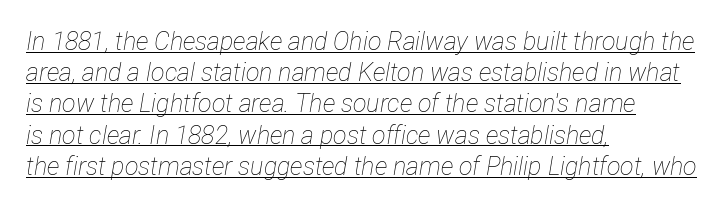
The image shows 25 px text type, italic (leaning right); set left-aligned, normal line spacing (1.25x), normal letter spacing, underlined.
